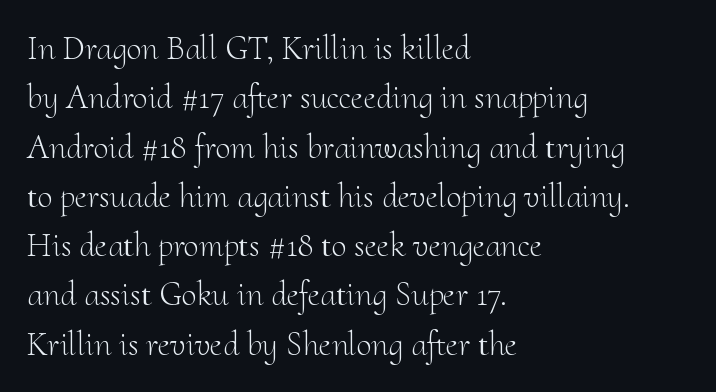
Q: Is the text bold? A: No.
Q: Is the text italic (slanted)? A: No, it is upright.
Q: Is the typeface a serif or a sans-serif typeface? A: Serif.
Q: Is the text underlined? A: No.
Q: How is the paragraph aligned? A: Left-aligned.
Q: Is the spacing between letters normal or unusually wide? A: Normal.
Q: Is the spacing between lines tight, normal or loose? A: Normal.
Q: Width (condensed, normal, or wide)? A: Normal.
Q: Stroke contrast? A: Medium.
Q: x-height? A: Small.
Q: Monospaced? A: No.
